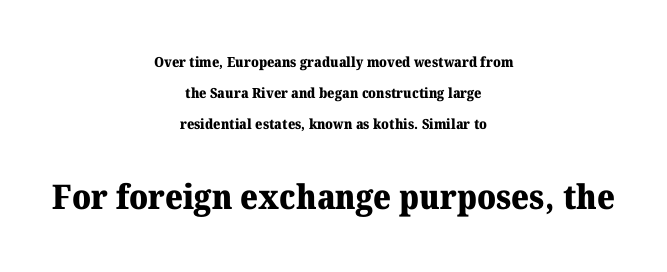
{"serif": "yes", "italic": "no", "bold": "yes", "weight": "heavy", "width": "normal", "stroke_contrast": "medium", "x_height": "medium", "monospaced": "no", "underline": "no", "align": "center", "line_spacing": "loose", "line_spacing_ratio": 2.22, "letter_spacing": "normal", "letter_spacing_em": 0.0, "larger_block": "second", "size_ratio": 2.43, "glyph_px": 34}
